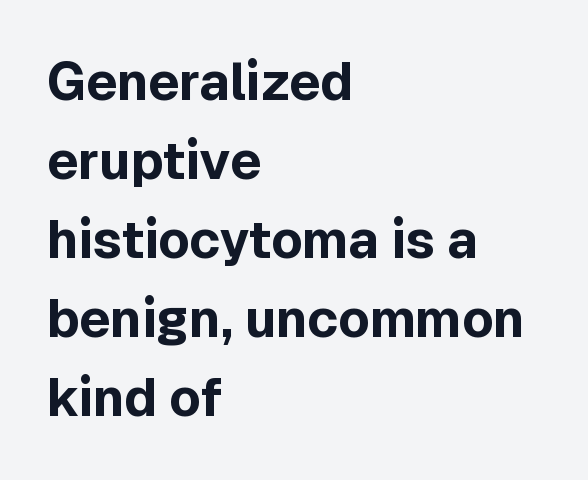
Regarding serifs, this sample does without them. Here the designer chose a conventional face with non-uniform glyph widths. Strokes here are thick enough to call this a true bold. Has an underline been added? It has not.
